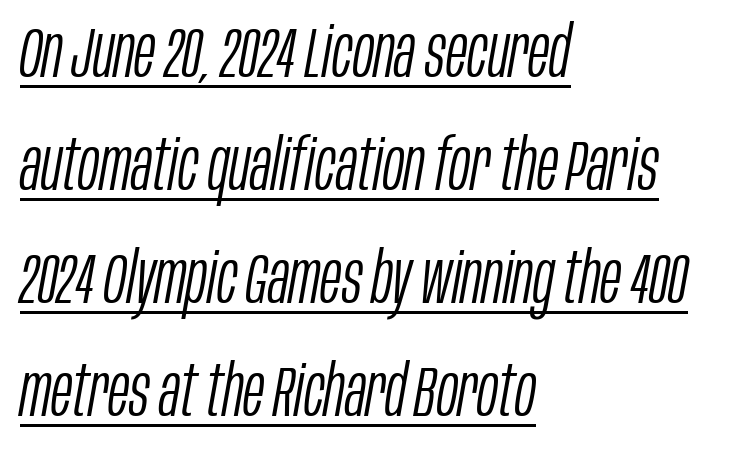
The image shows 71 px light, condensed type, italic (leaning right); set left-aligned, normal line spacing (1.59x), normal letter spacing, underlined; low stroke contrast and a large x-height.
